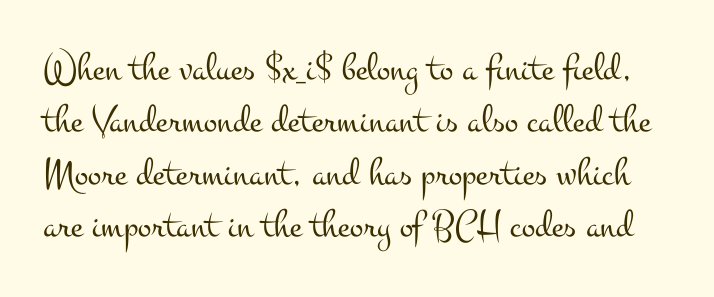
The image shows 40 px light, wide serif type; set normal line spacing (1.31x), normal letter spacing, not underlined; medium stroke contrast and a small x-height.
